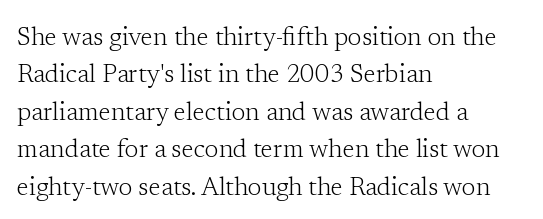
{"italic": "no", "bold": "no", "underline": "no", "align": "left", "line_spacing": "normal", "line_spacing_ratio": 1.5, "letter_spacing": "normal", "letter_spacing_em": 0.0, "glyph_px": 25}
